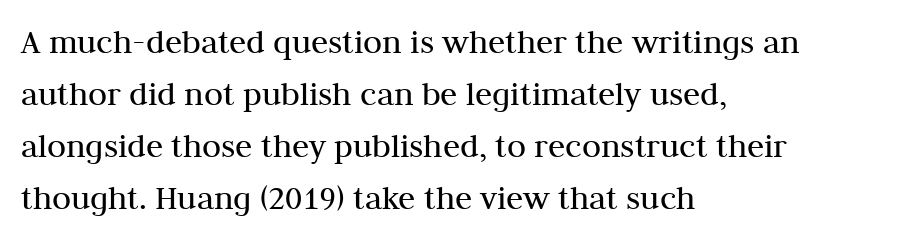
Q: Is the text bold? A: No.
Q: Is the text italic (slanted)? A: No, it is upright.
Q: Is the typeface a serif or a sans-serif typeface? A: Serif.
Q: Is the text underlined? A: No.
Q: How is the paragraph aligned? A: Left-aligned.
Q: Is the spacing between letters normal or unusually wide? A: Normal.
Q: Is the spacing between lines tight, normal or loose? A: Normal.
Q: Width (condensed, normal, or wide)? A: Normal.
Q: Stroke contrast? A: Medium.
Q: x-height? A: Medium.
Q: Monospaced? A: No.
